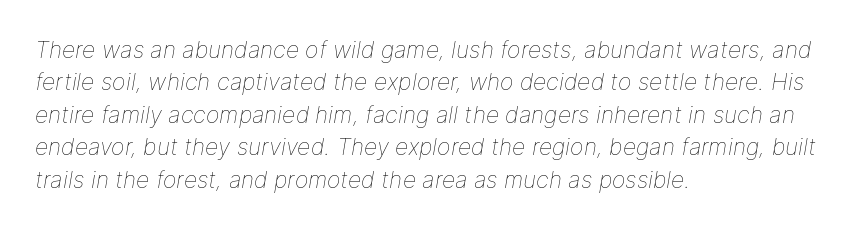
{"italic": "yes", "lean": "right", "slant_degrees": 9, "bold": "no", "underline": "no", "align": "left", "line_spacing": "normal", "line_spacing_ratio": 1.41, "letter_spacing": "normal", "letter_spacing_em": 0.0, "glyph_px": 23}
